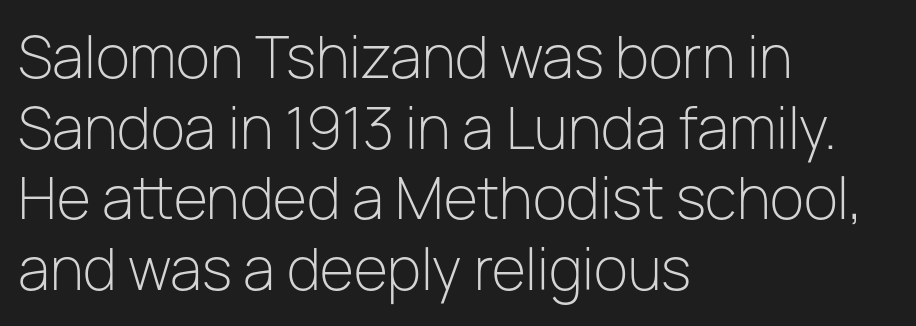
Q: Is the text bold? A: No.
Q: Is the text italic (slanted)? A: No, it is upright.
Q: Is the typeface a serif or a sans-serif typeface? A: Sans-serif.
Q: Is the text underlined? A: No.
Q: How is the paragraph aligned? A: Left-aligned.
Q: Is the spacing between letters normal or unusually wide? A: Normal.
Q: Is the spacing between lines tight, normal or loose? A: Normal.
Q: Width (condensed, normal, or wide)? A: Normal.
Q: Stroke contrast? A: Low.
Q: x-height? A: Medium.
Q: Monospaced? A: No.
